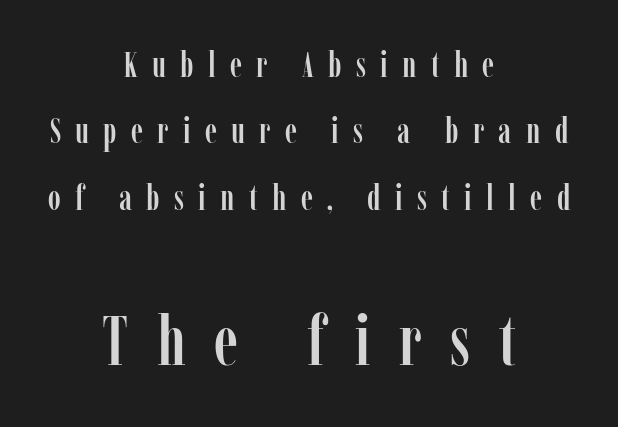
{"serif": "yes", "italic": "no", "width": "condensed", "stroke_contrast": "low", "x_height": "medium", "monospaced": "no", "underline": "no", "align": "center", "line_spacing": "loose", "line_spacing_ratio": 1.9, "letter_spacing": "wide", "letter_spacing_em": 0.41, "larger_block": "second", "size_ratio": 2.0, "glyph_px": 70}
